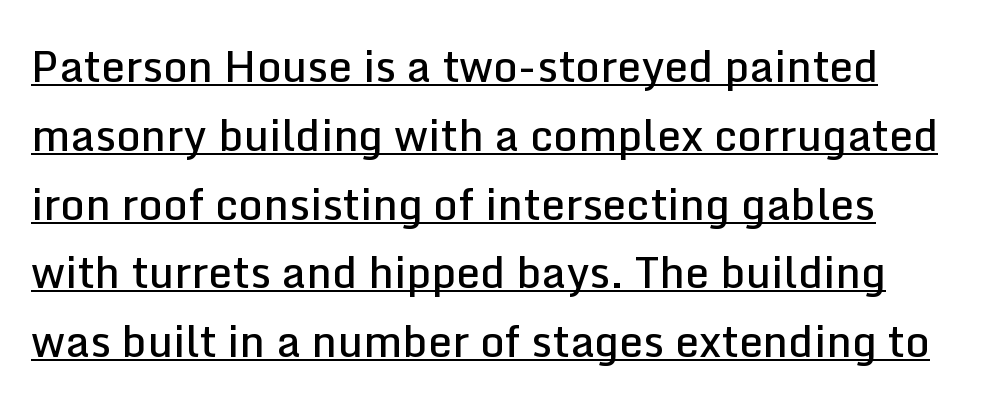
Q: Is the text bold? A: Semi-bold.
Q: Is the text italic (slanted)? A: No, it is upright.
Q: Is the typeface a serif or a sans-serif typeface? A: Sans-serif.
Q: Is the text underlined? A: Yes.
Q: Is the spacing between letters normal or unusually wide? A: Normal.
Q: Is the spacing between lines tight, normal or loose? A: Normal.
Q: Width (condensed, normal, or wide)? A: Normal.
Q: Stroke contrast? A: Low.
Q: x-height? A: Medium.
Q: Monospaced? A: No.
